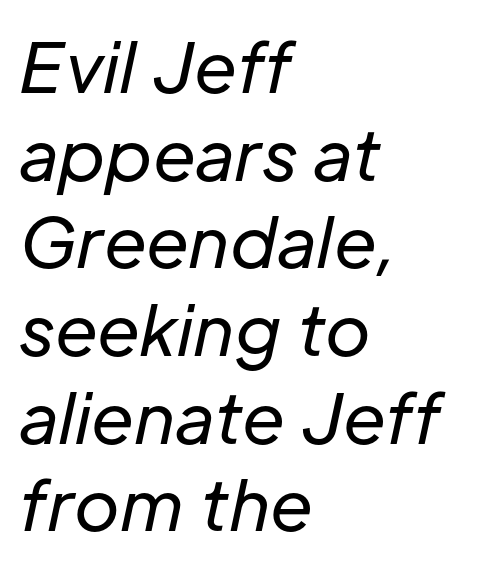
The image shows 69 px regular-weight type, italic (leaning right); set left-aligned, normal line spacing (1.27x), normal letter spacing, not underlined; low stroke contrast and a medium x-height.
